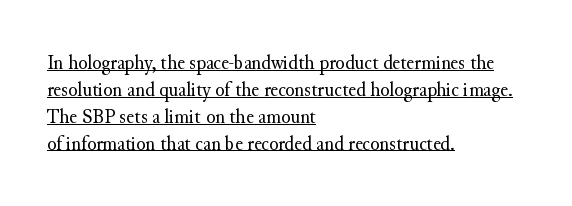
Notice how descenders clear the ascenders below comfortably — that's standard leading. Quick note: underline on. Italic? Not at all — the glyphs are vertical. Does extra space separate the letters? No, they use regular spacing.
